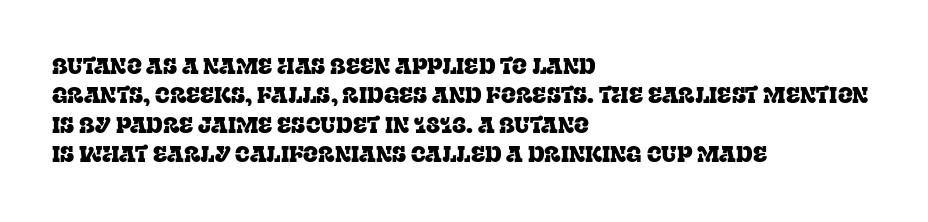
{"italic": "no", "underline": "no", "align": "left", "line_spacing": "normal", "line_spacing_ratio": 1.33, "letter_spacing": "normal", "letter_spacing_em": 0.0, "glyph_px": 22}
